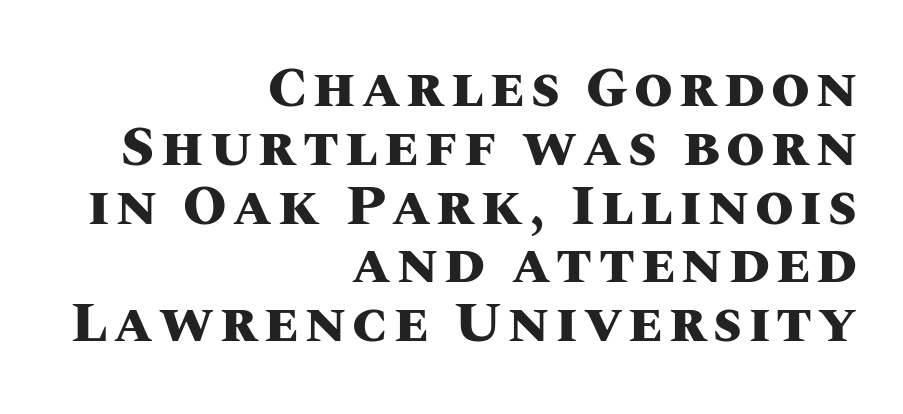
{"italic": "no", "bold": "yes", "weight": "heavy", "width": "normal", "stroke_contrast": "medium", "x_height": "large", "monospaced": "no", "underline": "no", "align": "right", "line_spacing": "tight", "line_spacing_ratio": 1.05, "glyph_px": 56}
